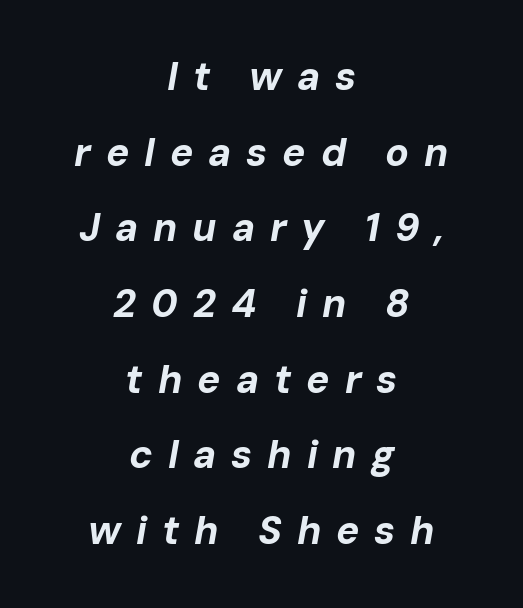
The passage shown stacks its lines with a broad gap. Compared with ordinary roman type, these characters are visibly tilted. Compared with a flush-left layout, this one balances lines on the center instead. Typesetter's note: full bold, strokes at maximum text heaviness.
